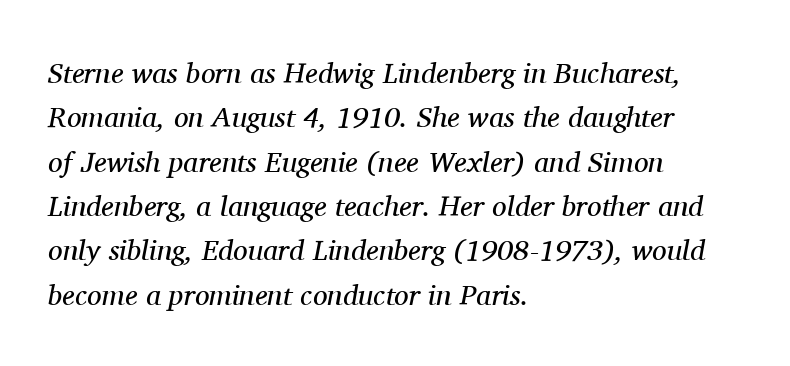
{"serif": "yes", "italic": "yes", "lean": "right", "slant_degrees": 11, "bold": "no", "weight": "regular", "width": "normal", "stroke_contrast": "medium", "x_height": "medium", "monospaced": "no", "underline": "no", "align": "left", "line_spacing": "normal", "line_spacing_ratio": 1.53, "letter_spacing": "normal", "letter_spacing_em": 0.0, "glyph_px": 29}
